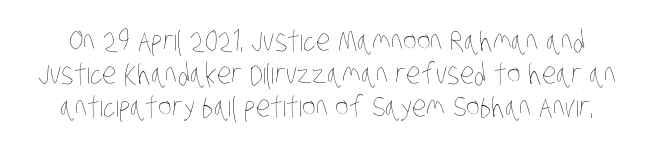
The font sits on the lighter half of the weight spectrum, regular included. How would I describe the line gaps? Narrow and economical. The words here are not underlined. Characters follow at the spacing the type designer built in.
